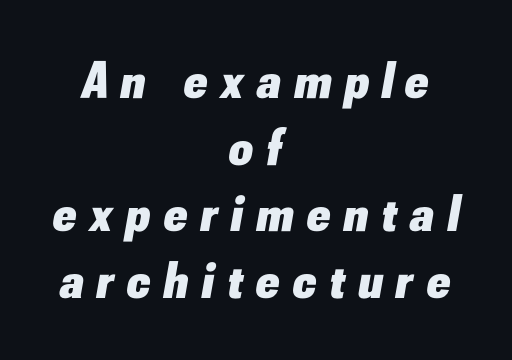
Nobody drew a line under any word here. Here the designer chose a conventional face with non-uniform glyph widths. If you measured baseline to baseline, you'd find a middling distance. Italic: yes, the glyphs are oblique.
